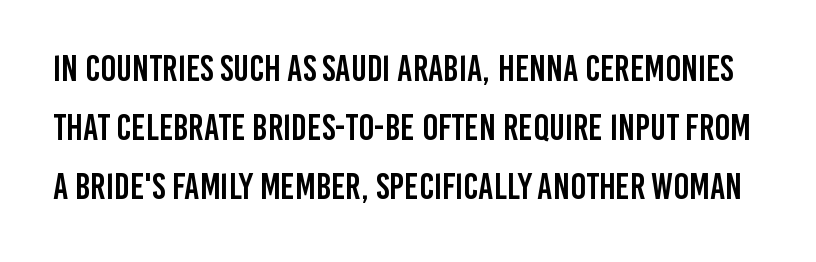
These lines were composed using upright roman letters. No word sits above an underline. I'd call this a sans setting — the letters go barefoot. The rendering uses natural spacing where letterforms have individual widths. A normal amount of white space separates one row of letters from the next. A typesetter would call this zero additional tracking.
